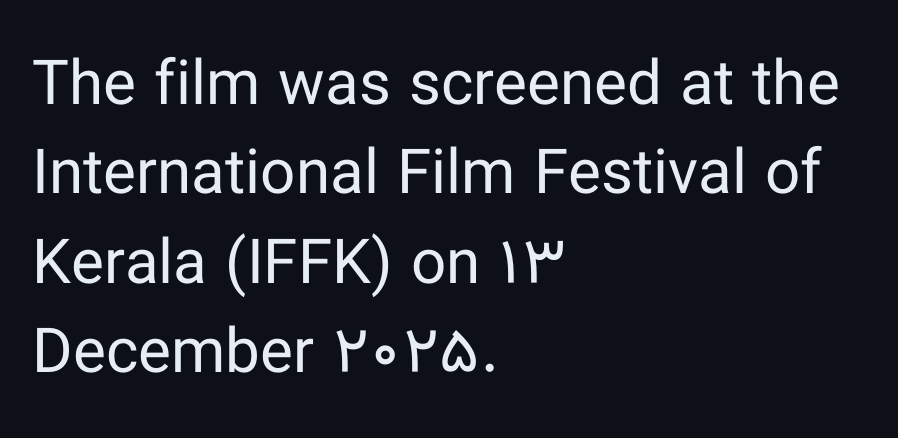
The image shows 62 px regular-weight sans-serif type, upright; set left-aligned, normal line spacing (1.44x), normal letter spacing, not underlined; low stroke contrast and a medium x-height.
